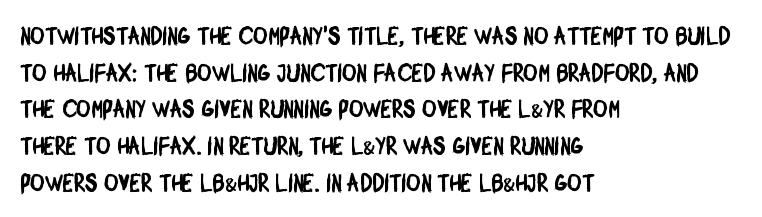
Q: Is the text underlined? A: No.
Q: How is the paragraph aligned? A: Left-aligned.
Q: Is the spacing between letters normal or unusually wide? A: Normal.
Q: Is the spacing between lines tight, normal or loose? A: Normal.
